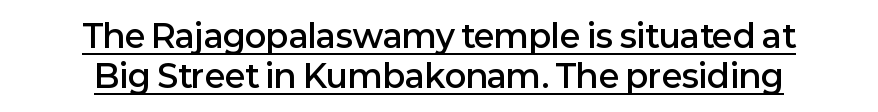
The image shows 32 px semibold sans-serif type, upright; set centered, normal line spacing (1.26x), normal letter spacing, underlined; low stroke contrast and a medium x-height.
